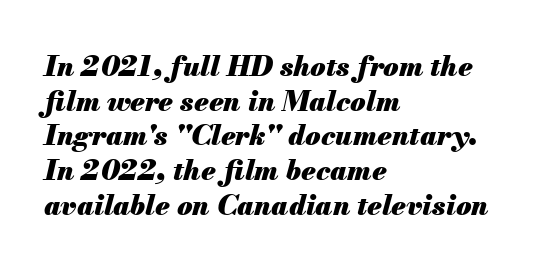
{"italic": "yes", "lean": "right", "slant_degrees": 13, "bold": "yes", "weight": "heavy", "width": "normal", "stroke_contrast": "medium", "x_height": "small", "monospaced": "no", "underline": "no", "align": "left", "line_spacing_ratio": 1.24, "letter_spacing": "normal", "letter_spacing_em": 0.0, "glyph_px": 28}
